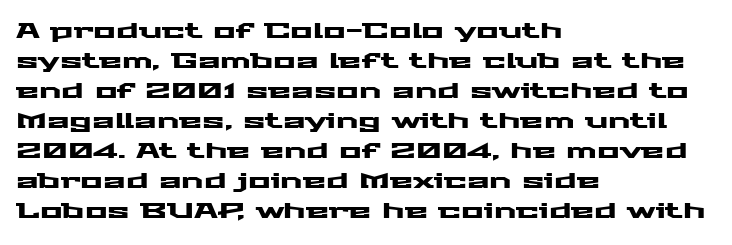
{"italic": "no", "underline": "no", "align": "left", "line_spacing": "normal", "line_spacing_ratio": 1.43, "letter_spacing": "normal", "letter_spacing_em": 0.0, "glyph_px": 21}
